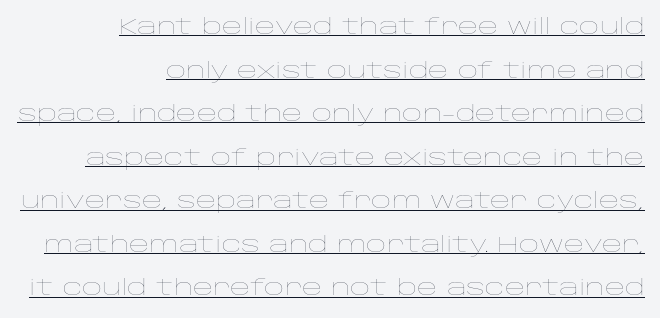
Q: Is the text bold? A: No.
Q: Is the text italic (slanted)? A: No, it is upright.
Q: Is the text underlined? A: Yes.
Q: How is the paragraph aligned? A: Right-aligned.
Q: Is the spacing between letters normal or unusually wide? A: Normal.
Q: Is the spacing between lines tight, normal or loose? A: Loose.
